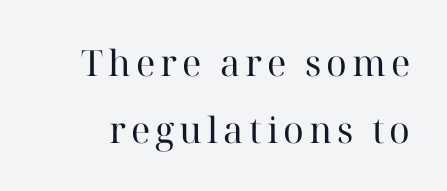
The image shows 36 px regular-weight serif type, upright; set line spacing 1.85x, not underlined; high stroke contrast and a medium x-height.
